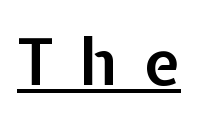
Q: Is the text bold? A: Semi-bold.
Q: Is the text italic (slanted)? A: No, it is upright.
Q: Is the typeface a serif or a sans-serif typeface? A: Sans-serif.
Q: Is the text underlined? A: Yes.
Q: Is the spacing between letters normal or unusually wide? A: Unusually wide.
Q: Width (condensed, normal, or wide)? A: Normal.
Q: Stroke contrast? A: Low.
Q: x-height? A: Medium.
Q: Monospaced? A: No.
